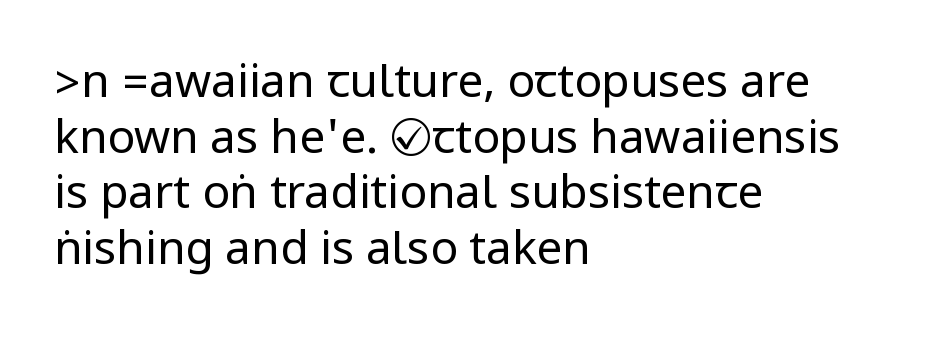
These lines keep a tight, regular rhythm from letter to letter. Look at the bottom of the vertical strokes: they stop flat, with no serifs. The face looks like a standard text weight, possibly lighter. Check the space under the baseline: it is left empty. Notice how the passage keeps a crisp vertical edge on the left only.
